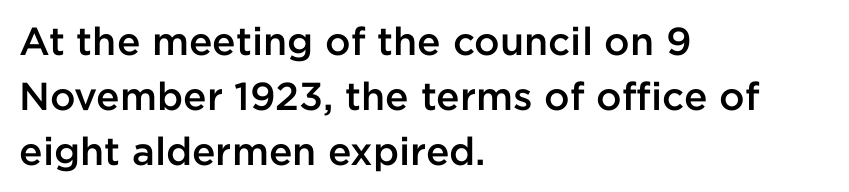
Type style note: lacks serifs. Tracking value appears to be zero — textbook default spacing. This is the regular roman posture of the typeface. Here the designer chose a conventional face with non-uniform glyph widths. Is there much room between lines? A standard amount, neither cramped nor airy. Every letter is mildly thick-stroked: semibold rather than bold.
